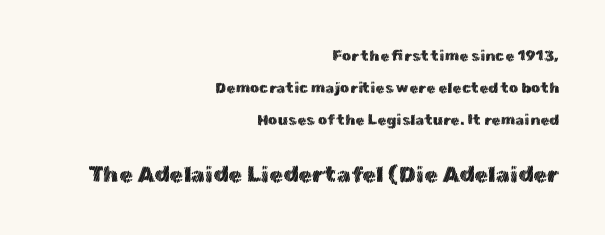
The image shows 23 px text type, upright; set right-aligned, loose line spacing (2.13x), normal letter spacing, not underlined; the second (bottom) block is 1.53x larger.
